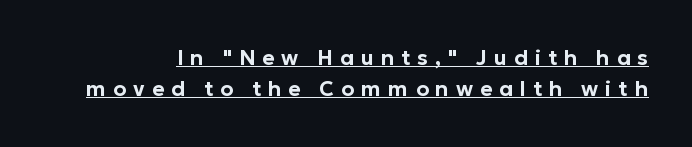
This rendering widens character spacing well past its baseline value. This is underlined copy, the kind a proofreader might mark for attention. What's the leading like? Ordinary, nothing unusual. Does the lettering tilt? It doesn't — this is upright.
